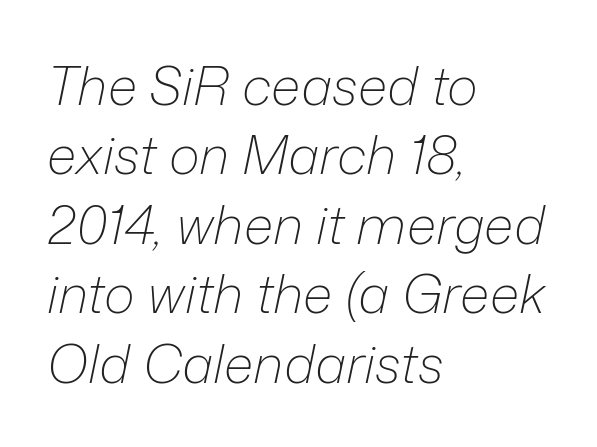
Type without underlining. Short and long lines alike share a common starting point at left. Slant detected: the letters are inclined. Short note: letters normally spaced. Vertically, the passage feels balanced, rows spaced as you'd expect. The letters advance in unequal steps, a hallmark of proportional type.
